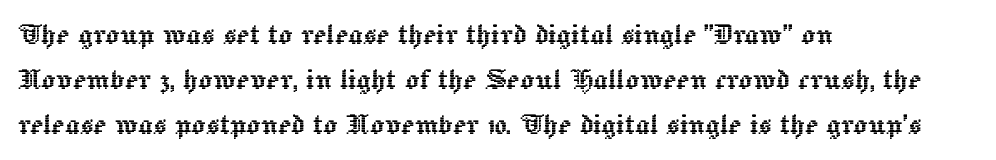
The image shows 35 px text type, upright; set left-aligned, normal line spacing (1.28x), normal letter spacing, not underlined; a medium x-height.
